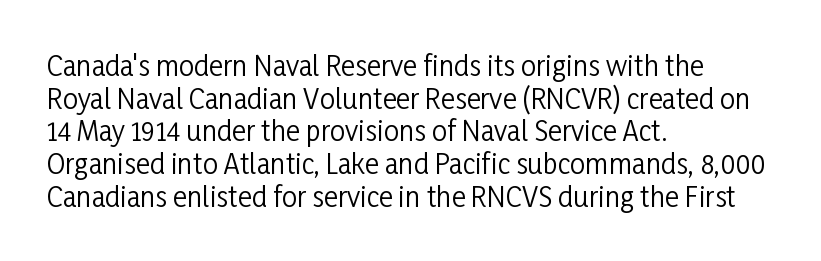
{"italic": "no", "bold": "no", "underline": "no", "align": "left", "line_spacing_ratio": 1.21, "letter_spacing": "normal", "letter_spacing_em": 0.0, "glyph_px": 27}
